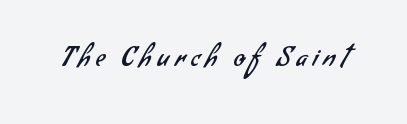
Q: Is the text bold? A: No.
Q: Is the text underlined? A: No.
Q: Is the spacing between letters normal or unusually wide? A: Unusually wide.
